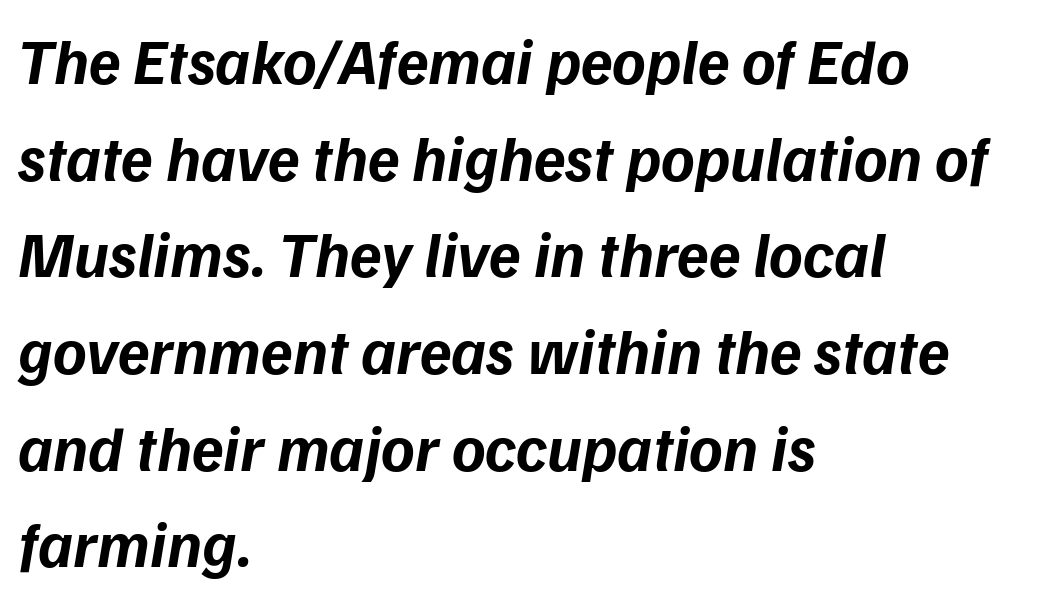
The image shows 64 px bold type, italic (leaning right); set left-aligned, normal line spacing (1.51x), normal letter spacing, not underlined; low stroke contrast and a medium x-height.
